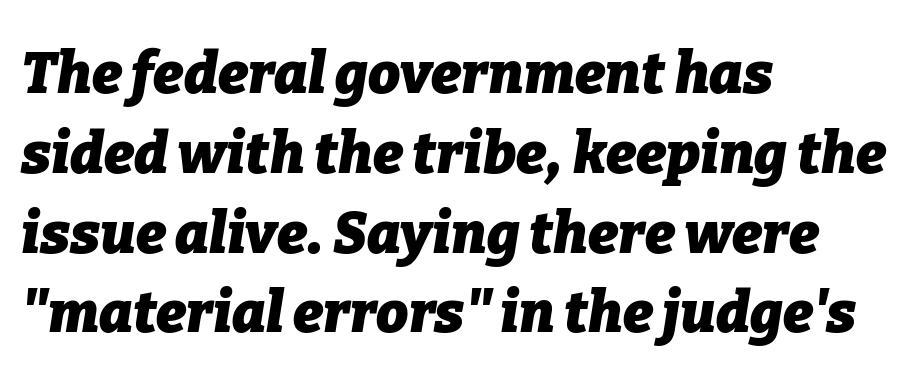
Q: Is the text bold? A: Yes.
Q: Is the text italic (slanted)? A: Yes, it leans right by about 9 degrees.
Q: Is the text underlined? A: No.
Q: How is the paragraph aligned? A: Left-aligned.
Q: Is the spacing between letters normal or unusually wide? A: Normal.
Q: Is the spacing between lines tight, normal or loose? A: Normal.
Q: Width (condensed, normal, or wide)? A: Normal.
Q: Stroke contrast? A: Low.
Q: x-height? A: Medium.
Q: Monospaced? A: No.
